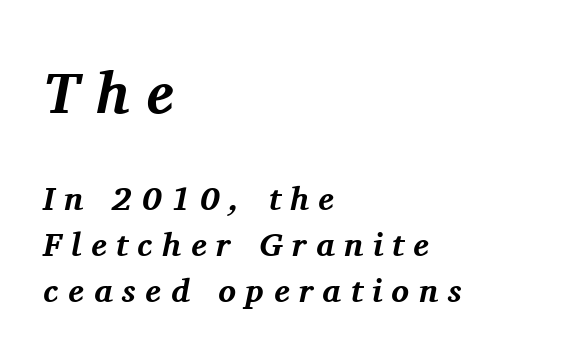
These lines are composed in type with serifs. Each row of text sits above clean, open space. Of the two passages, the one on top uses the larger point size. This sample uses an oblique cut, with every glyph tilted off the vertical. Proportional: the letters do not fall into vertical columns.
